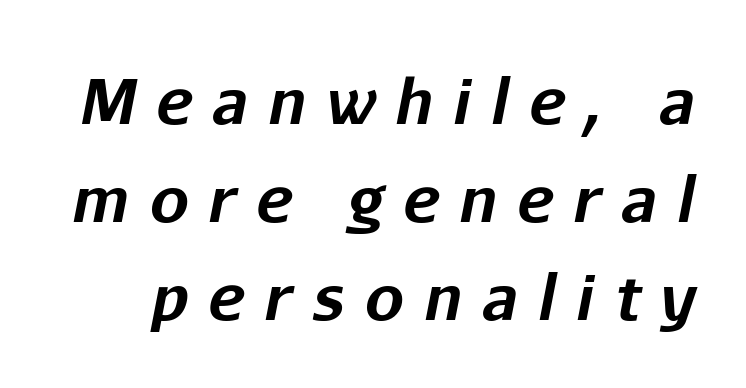
{"italic": "yes", "lean": "right", "slant_degrees": 11, "bold": "yes", "weight": "bold", "width": "normal", "stroke_contrast": "low", "x_height": "medium", "monospaced": "no", "underline": "no", "line_spacing": "normal", "line_spacing_ratio": 1.58, "letter_spacing": "wide", "letter_spacing_em": 0.32, "glyph_px": 62}
